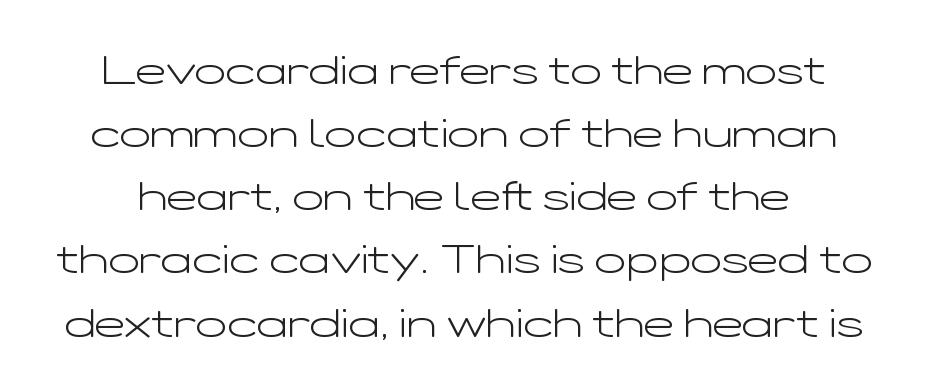
The image shows 41 px light, wide sans-serif type, upright; set normal line spacing (1.54x), normal letter spacing, not underlined; low stroke contrast and a medium x-height.
